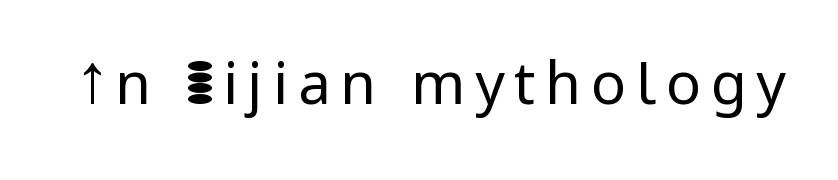
The image shows 58 px regular-weight sans-serif type, upright; set not underlined; low stroke contrast and a medium x-height.
